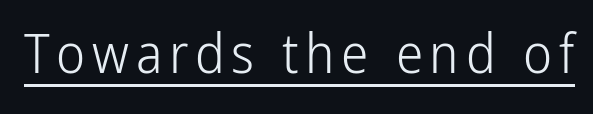
Q: Is the text bold? A: No.
Q: Is the text italic (slanted)? A: No, it is upright.
Q: Is the typeface a serif or a sans-serif typeface? A: Sans-serif.
Q: Is the text underlined? A: Yes.
Q: Width (condensed, normal, or wide)? A: Condensed.
Q: Stroke contrast? A: Low.
Q: x-height? A: Medium.
Q: Monospaced? A: No.
